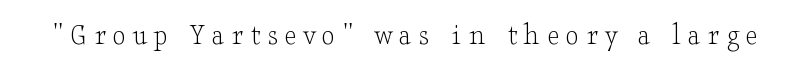
{"serif": "yes", "italic": "no", "bold": "no", "weight": "light", "width": "wide", "stroke_contrast": "low", "x_height": "small", "monospaced": "no", "underline": "no", "letter_spacing": "wide", "letter_spacing_em": 0.22, "glyph_px": 32}
